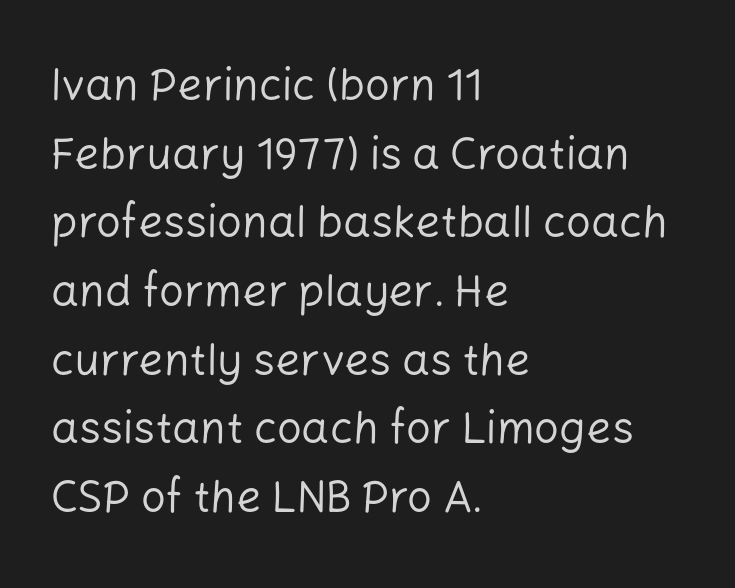
Q: Is the text bold? A: No.
Q: Is the text italic (slanted)? A: No, it is upright.
Q: Is the typeface a serif or a sans-serif typeface? A: Sans-serif.
Q: Is the text underlined? A: No.
Q: How is the paragraph aligned? A: Left-aligned.
Q: Is the spacing between letters normal or unusually wide? A: Normal.
Q: Is the spacing between lines tight, normal or loose? A: Normal.
Q: Width (condensed, normal, or wide)? A: Normal.
Q: Stroke contrast? A: Low.
Q: x-height? A: Medium.
Q: Monospaced? A: No.
